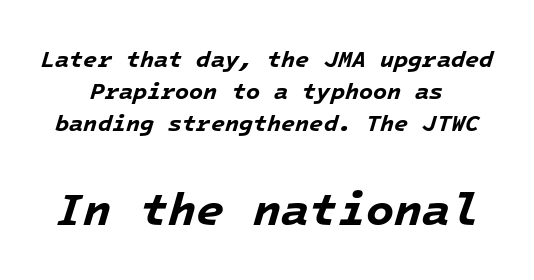
{"italic": "yes", "lean": "right", "slant_degrees": 16, "bold": "yes", "weight": "bold", "width": "normal", "stroke_contrast": "low", "x_height": "medium", "monospaced": "yes", "underline": "no", "align": "center", "line_spacing": "normal", "line_spacing_ratio": 1.39, "letter_spacing": "normal", "letter_spacing_em": 0.0, "larger_block": "second", "size_ratio": 2.0, "glyph_px": 46}
